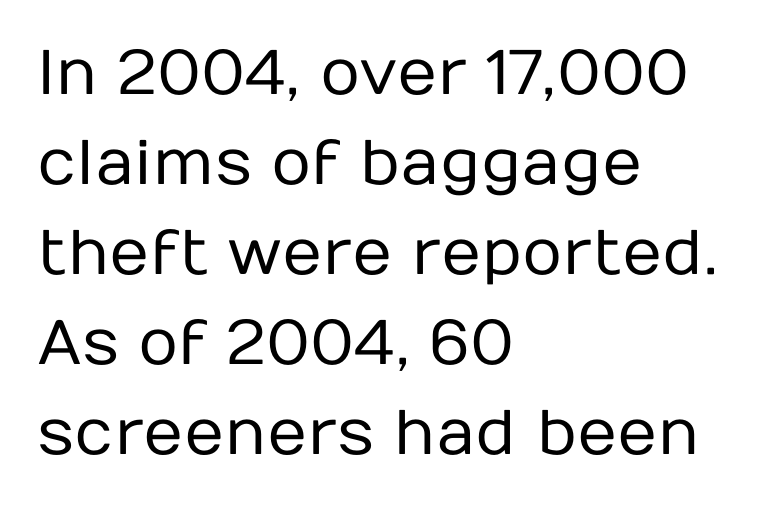
The image shows 63 px regular-weight sans-serif type, upright; set left-aligned, normal line spacing (1.43x), normal letter spacing, not underlined; low stroke contrast and a medium x-height.
